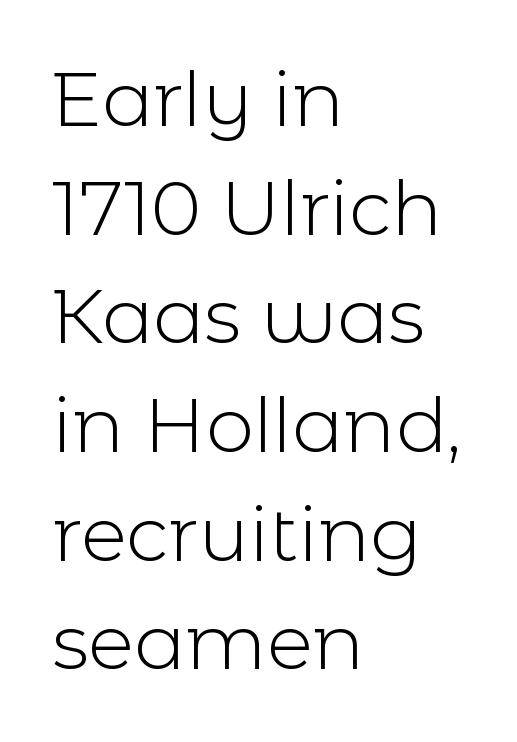
The passage shown has conventional tracking throughout. Look at the bottom of the vertical strokes: they stop flat, with no serifs. This sample has the flowing, uneven cadence of proportional lettering. A bare baseline throughout the passage. The line-height multiplier appears to be the usual default. Which margin do the lines hug? The left one — the right edge is uneven.
